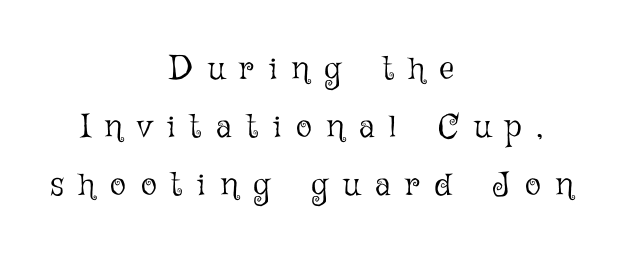
The image shows 33 px light type, upright; set centered, line spacing 1.76x, unusually wide letter spacing (+0.46 em), not underlined; low stroke contrast and a medium x-height.
